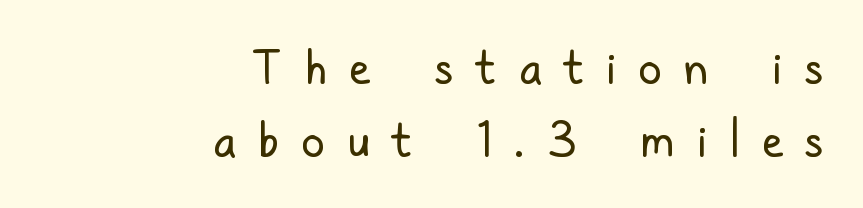
{"serif": "no", "italic": "no", "bold": "no", "weight": "regular", "width": "condensed", "stroke_contrast": "low", "x_height": "medium", "monospaced": "no", "underline": "no", "align": "right", "line_spacing": "normal", "line_spacing_ratio": 1.55, "letter_spacing": "wide", "letter_spacing_em": 0.49, "glyph_px": 47}
